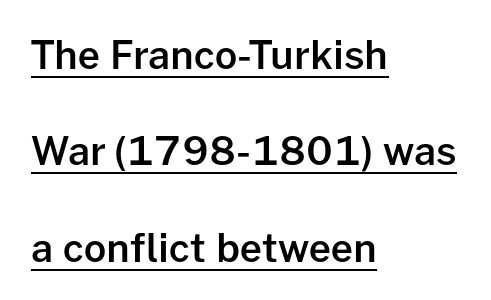
The image shows 39 px semibold sans-serif type, upright; set left-aligned, loose line spacing (2.47x), normal letter spacing, underlined; low stroke contrast and a medium x-height.
